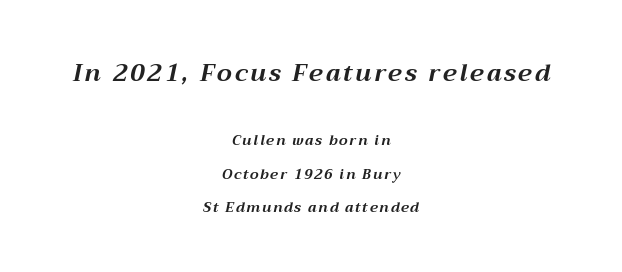
{"italic": "yes", "lean": "right", "slant_degrees": 12, "bold": "yes", "underline": "no", "align": "center", "line_spacing": "loose", "line_spacing_ratio": 2.38, "larger_block": "first", "size_ratio": 1.71, "glyph_px": 24}
